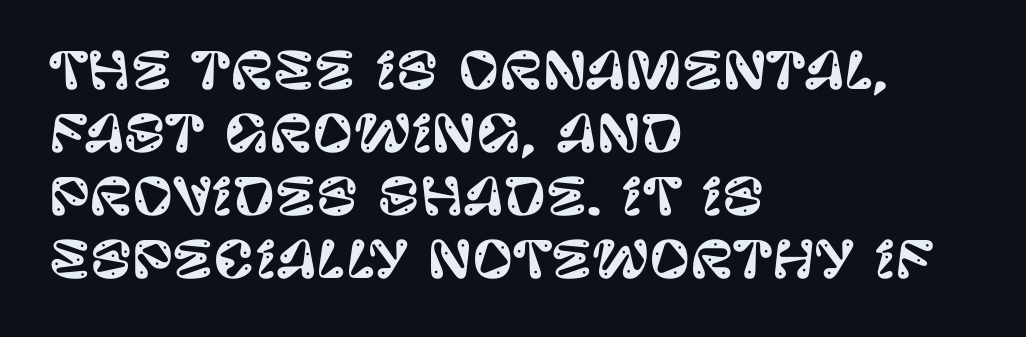
{"serif": "no", "width": "normal", "stroke_contrast": "low", "x_height": "large", "monospaced": "no", "underline": "no", "align": "left", "line_spacing": "normal", "line_spacing_ratio": 1.26, "letter_spacing": "normal", "letter_spacing_em": 0.0, "glyph_px": 50}
